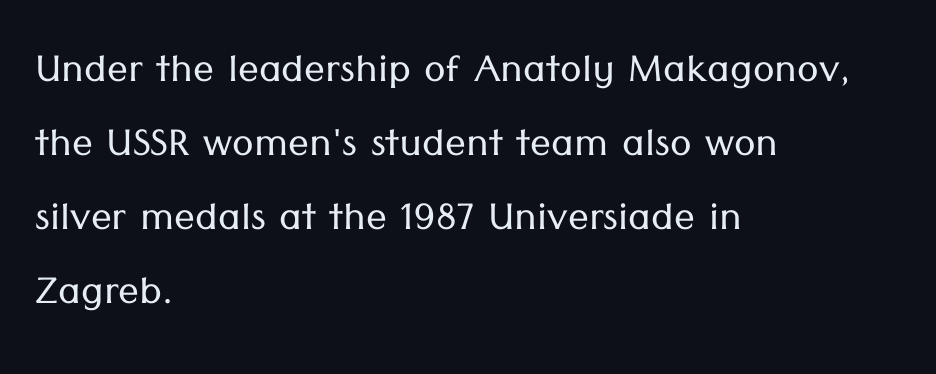
The image shows 52 px light sans-serif type, upright; set left-aligned, normal line spacing (1.42x), normal letter spacing, not underlined; low stroke contrast and a medium x-height.
